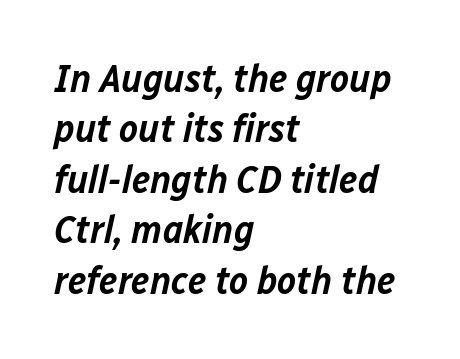
The letters are slanted; this is an italic face. The characters look somewhat weighty, a semibold short of true bold. A typesetter would call this proportional, since set widths differ per character. In terms of letterspacing, this is plain default setting.
